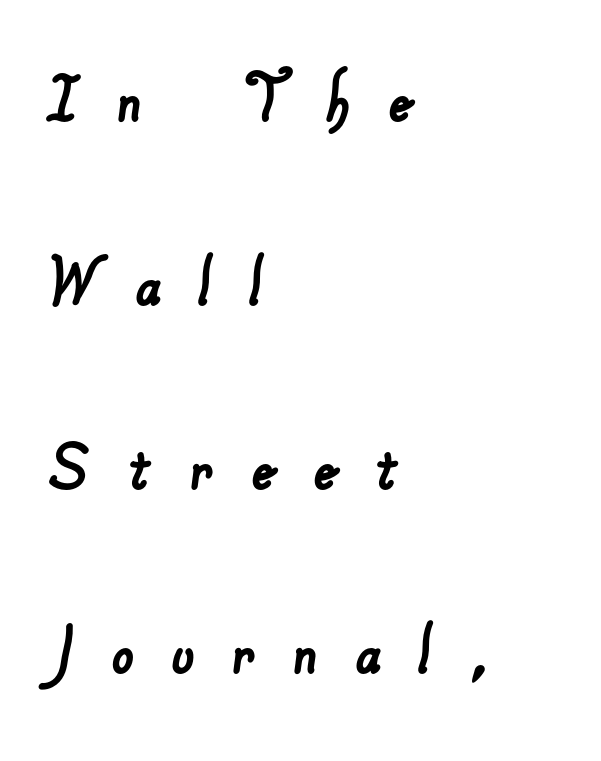
The image shows 80 px sans-serif type; set left-aligned, loose line spacing (2.3x), unusually wide letter spacing (+0.46 em), not underlined; low stroke contrast and a small x-height.
